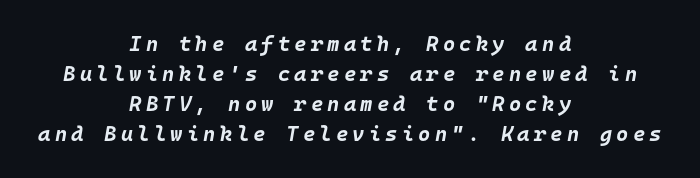
{"italic": "yes", "lean": "right", "slant_degrees": 10, "bold": "yes", "underline": "no", "align": "center", "line_spacing": "normal", "line_spacing_ratio": 1.43, "letter_spacing": "wide", "letter_spacing_em": 0.2, "glyph_px": 21}
